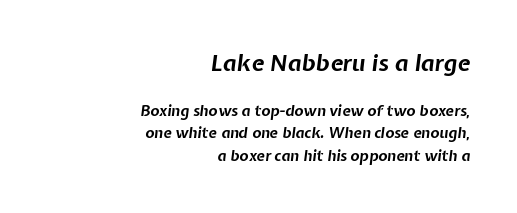
The image shows 23 px bold type, italic (leaning right); set right-aligned, normal line spacing (1.5x), normal letter spacing, not underlined; the first (top) block is 1.53x larger.
